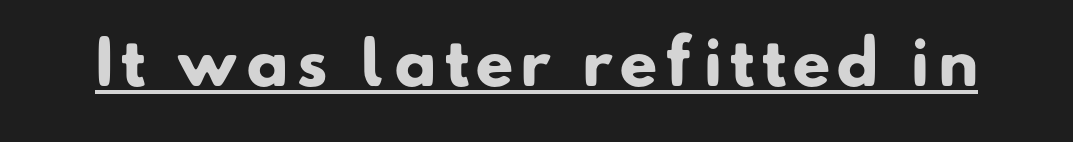
{"serif": "no", "bold": "yes", "weight": "heavy", "width": "normal", "stroke_contrast": "low", "x_height": "small", "monospaced": "no", "underline": "yes", "glyph_px": 61}
